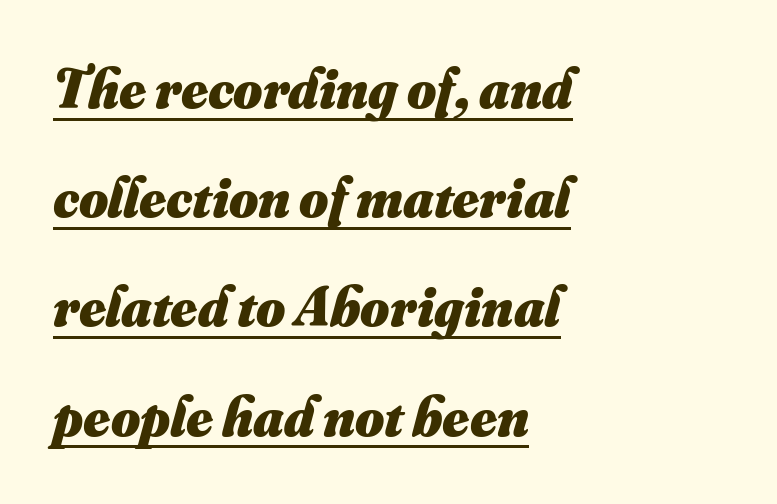
Note the varied advance widths — an 'i' is clearly narrower than an 'm'. Interline gaps are noticeably wide in this sample. Emphasis by weight is at full strength: bold. The setting favours the left margin, as ordinary paragraphs usually do.
